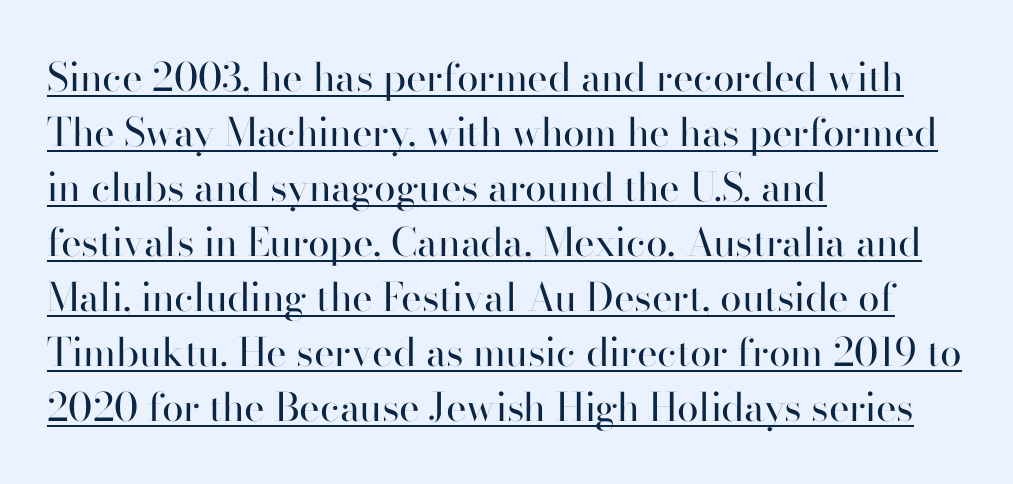
The weight tops out at a normal text grade. The letters advance in unequal steps, a hallmark of proportional type. The ragged edge is on the right, which tells us the setting is flush left. Glyph-to-glyph distance matches everyday printed text. No italicization has been applied; the sample stays upright. The block of text has a typical density, with ordinary space between rows.
